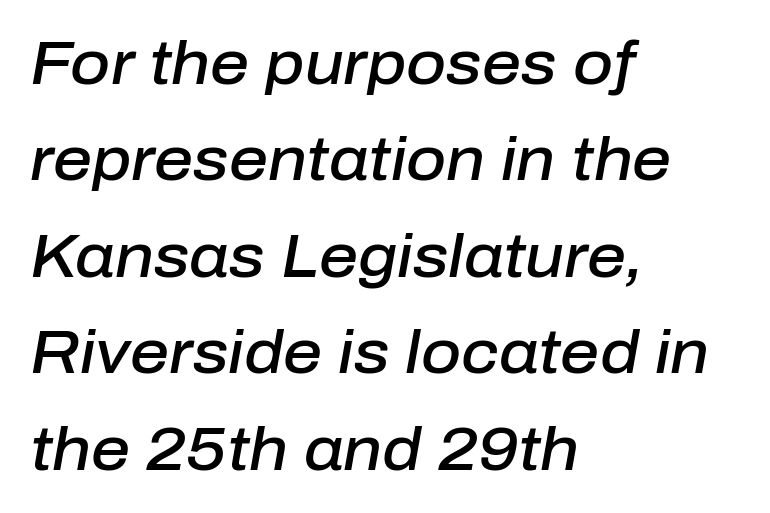
Q: Is the text bold? A: Semi-bold.
Q: Is the text italic (slanted)? A: Yes, it leans right by about 10 degrees.
Q: Is the text underlined? A: No.
Q: How is the paragraph aligned? A: Left-aligned.
Q: Is the spacing between letters normal or unusually wide? A: Normal.
Q: Is the spacing between lines tight, normal or loose? A: Normal.
Q: Width (condensed, normal, or wide)? A: Normal.
Q: Stroke contrast? A: Low.
Q: x-height? A: Medium.
Q: Monospaced? A: No.
